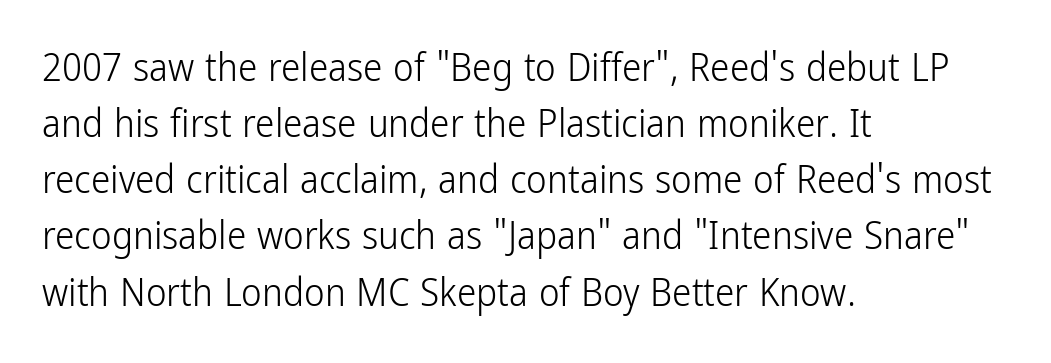
Q: Is the text bold? A: No.
Q: Is the text italic (slanted)? A: No, it is upright.
Q: Is the typeface a serif or a sans-serif typeface? A: Sans-serif.
Q: Is the text underlined? A: No.
Q: How is the paragraph aligned? A: Left-aligned.
Q: Is the spacing between letters normal or unusually wide? A: Normal.
Q: Is the spacing between lines tight, normal or loose? A: Normal.
Q: Width (condensed, normal, or wide)? A: Condensed.
Q: Stroke contrast? A: Low.
Q: x-height? A: Medium.
Q: Monospaced? A: No.
